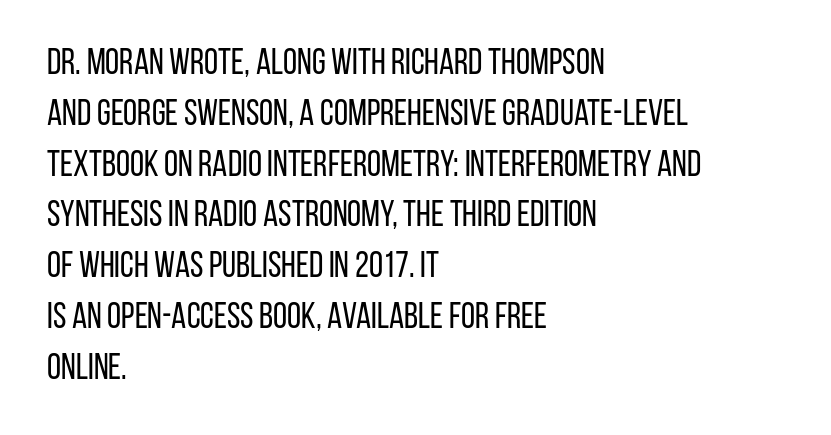
Q: Is the text bold? A: No.
Q: Is the text italic (slanted)? A: No, it is upright.
Q: Is the typeface a serif or a sans-serif typeface? A: Sans-serif.
Q: Is the text underlined? A: No.
Q: How is the paragraph aligned? A: Left-aligned.
Q: Is the spacing between letters normal or unusually wide? A: Normal.
Q: Is the spacing between lines tight, normal or loose? A: Normal.
Q: Width (condensed, normal, or wide)? A: Condensed.
Q: Stroke contrast? A: Low.
Q: x-height? A: Large.
Q: Monospaced? A: No.
